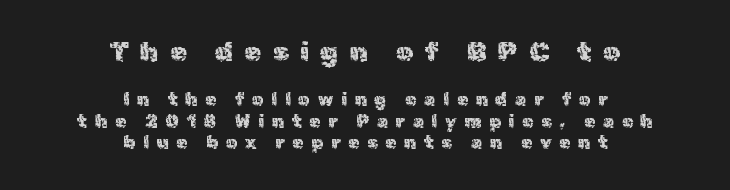
Q: Is the text italic (slanted)? A: No, it is upright.
Q: Is the text underlined? A: No.
Q: How is the paragraph aligned? A: Centered.
Q: Is the spacing between letters normal or unusually wide? A: Unusually wide.
Q: Which block of text is set in a larger size, the first (top) or the second (bottom)? A: The first (top) one.
